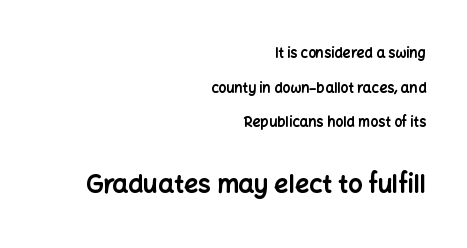
Q: Is the text bold? A: Yes.
Q: Is the text italic (slanted)? A: No, it is upright.
Q: Is the text underlined? A: No.
Q: How is the paragraph aligned? A: Right-aligned.
Q: Is the spacing between letters normal or unusually wide? A: Normal.
Q: Is the spacing between lines tight, normal or loose? A: Loose.
Q: Which block of text is set in a larger size, the first (top) or the second (bottom)? A: The second (bottom) one.
